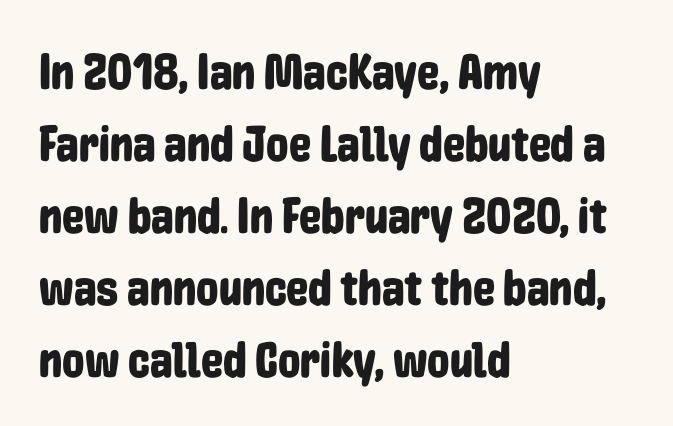
{"serif": "no", "italic": "no", "width": "condensed", "stroke_contrast": "low", "x_height": "medium", "monospaced": "no", "underline": "no", "align": "left", "line_spacing": "normal", "line_spacing_ratio": 1.44, "letter_spacing": "normal", "letter_spacing_em": 0.0, "glyph_px": 50}
